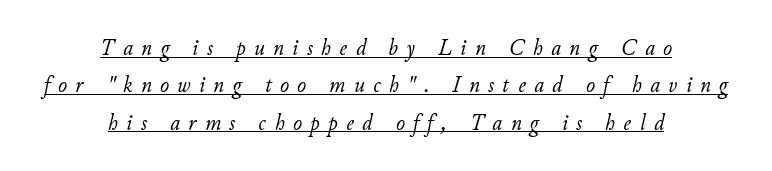
The image shows 24 px text type, italic (leaning right); set centered, normal line spacing (1.56x), unusually wide letter spacing (+0.36 em), underlined.
